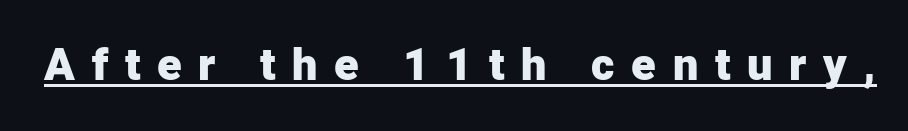
Set as a true bold cut, around the 700 mark. This rendering employs a face without finishing strokes, i.e., a sans-serif. The rendering uses natural spacing where letterforms have individual widths. Is the letter spacing exaggerated? Yes — the characters are pushed far apart. In designer terms, the underline attribute is active on this setting. Nope, not italic — everything's standing straight.
